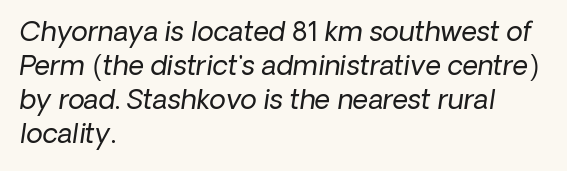
Q: Is the text bold? A: No.
Q: Is the text underlined? A: No.
Q: How is the paragraph aligned? A: Left-aligned.
Q: Is the spacing between letters normal or unusually wide? A: Normal.
Q: Is the spacing between lines tight, normal or loose? A: Normal.
